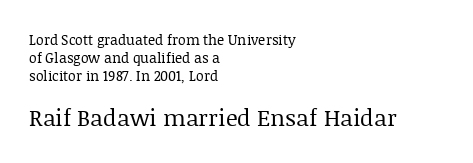
The image shows 23 px text type, upright; set left-aligned, normal line spacing (1.28x), normal letter spacing, not underlined; the second (bottom) block is 1.64x larger.
